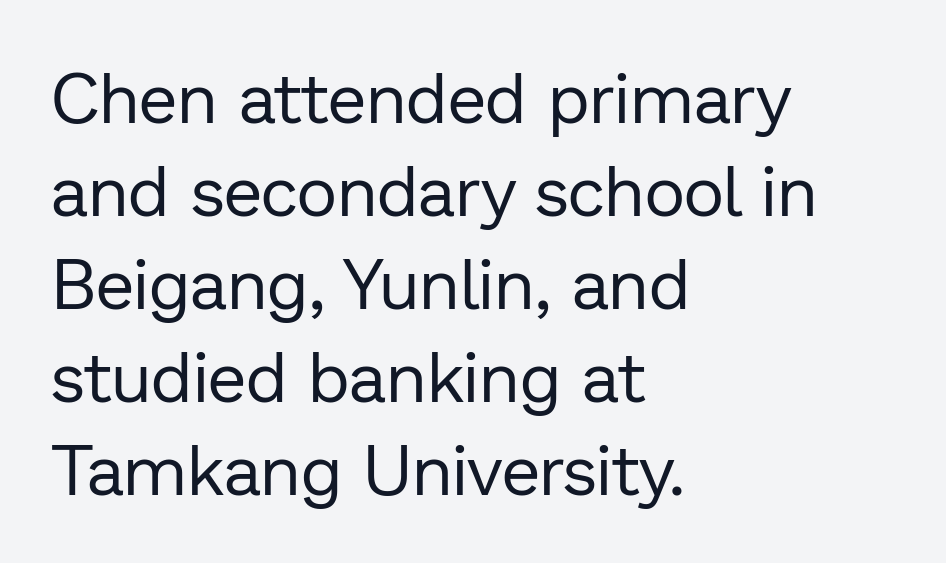
The image shows 70 px regular-weight sans-serif type, upright; set left-aligned, normal line spacing (1.33x), normal letter spacing, not underlined; low stroke contrast and a medium x-height.
